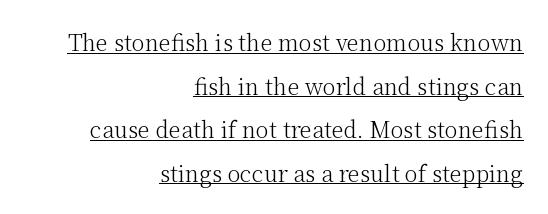
Vertical spacing — loose. The letterforms sit at book weight or below. The rag falls on the left side of this text block. Italic? Not at all — the glyphs are vertical. Quick note: underline on.
